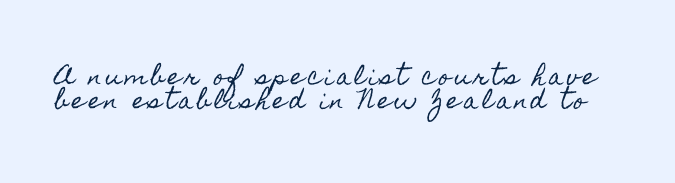
Q: Is the text italic (slanted)? A: Yes.
Q: Is the text underlined? A: No.
Q: Is the spacing between lines tight, normal or loose? A: Tight.
